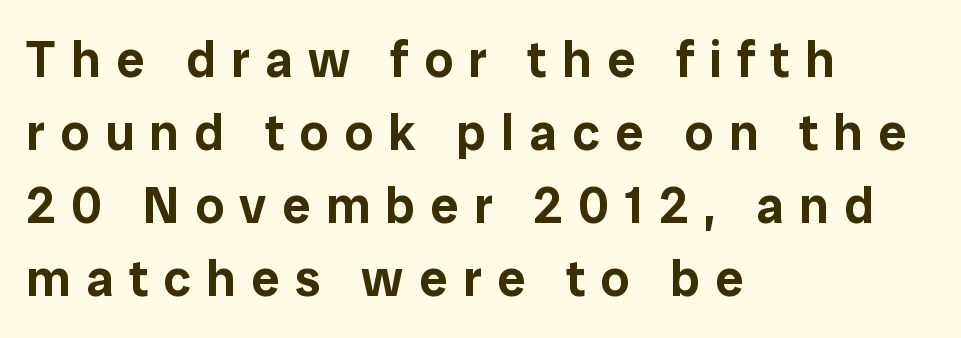
Q: Is the text italic (slanted)? A: No, it is upright.
Q: Is the typeface a serif or a sans-serif typeface? A: Sans-serif.
Q: Is the text underlined? A: No.
Q: How is the paragraph aligned? A: Left-aligned.
Q: Is the spacing between letters normal or unusually wide? A: Unusually wide.
Q: Is the spacing between lines tight, normal or loose? A: Normal.
Q: Width (condensed, normal, or wide)? A: Normal.
Q: Stroke contrast? A: Low.
Q: x-height? A: Medium.
Q: Monospaced? A: No.
